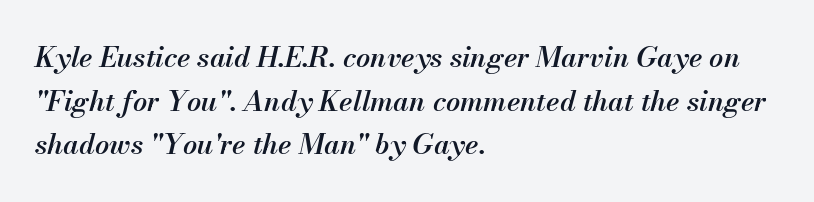
Q: Is the text bold? A: Semi-bold.
Q: Is the text italic (slanted)? A: Yes, it leans right by about 13 degrees.
Q: Is the text underlined? A: No.
Q: How is the paragraph aligned? A: Left-aligned.
Q: Is the spacing between letters normal or unusually wide? A: Normal.
Q: Is the spacing between lines tight, normal or loose? A: Normal.
Q: Width (condensed, normal, or wide)? A: Normal.
Q: Stroke contrast? A: Medium.
Q: x-height? A: Small.
Q: Monospaced? A: No.
